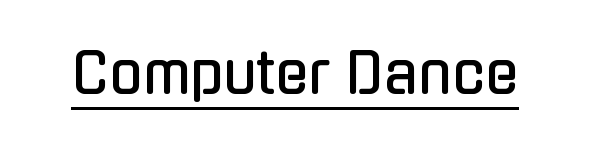
Q: Is the text italic (slanted)? A: No, it is upright.
Q: Is the typeface a serif or a sans-serif typeface? A: Sans-serif.
Q: Is the text underlined? A: Yes.
Q: Is the spacing between letters normal or unusually wide? A: Normal.
Q: Width (condensed, normal, or wide)? A: Condensed.
Q: Stroke contrast? A: Low.
Q: x-height? A: Medium.
Q: Monospaced? A: No.
